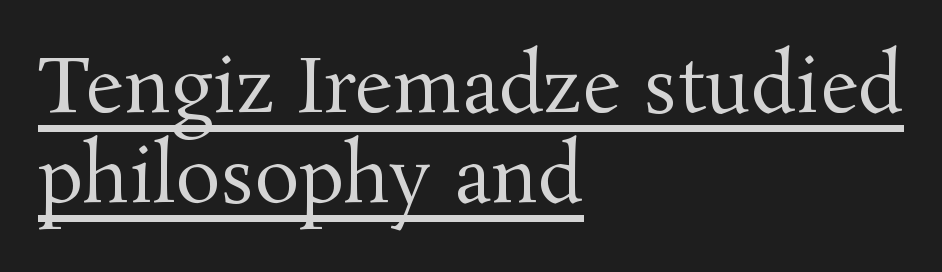
{"serif": "yes", "italic": "no", "bold": "no", "weight": "regular", "width": "normal", "stroke_contrast": "medium", "x_height": "medium", "monospaced": "no", "underline": "yes", "align": "left", "line_spacing_ratio": 1.2, "letter_spacing": "normal", "letter_spacing_em": 0.0, "glyph_px": 75}
